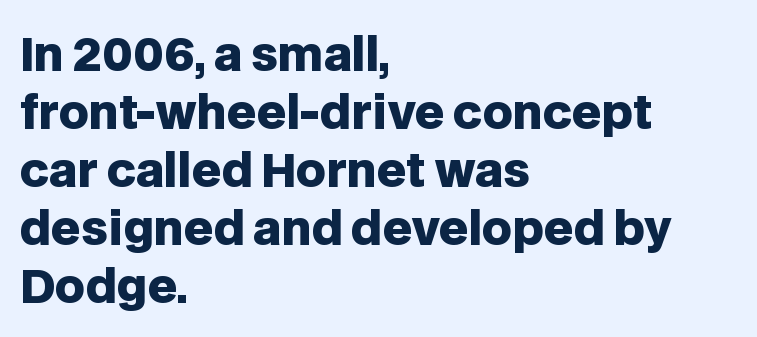
{"serif": "no", "italic": "no", "bold": "yes", "weight": "heavy", "width": "normal", "stroke_contrast": "low", "x_height": "large", "monospaced": "no", "underline": "no", "align": "left", "line_spacing": "normal", "line_spacing_ratio": 1.26, "letter_spacing": "normal", "letter_spacing_em": 0.0, "glyph_px": 46}
